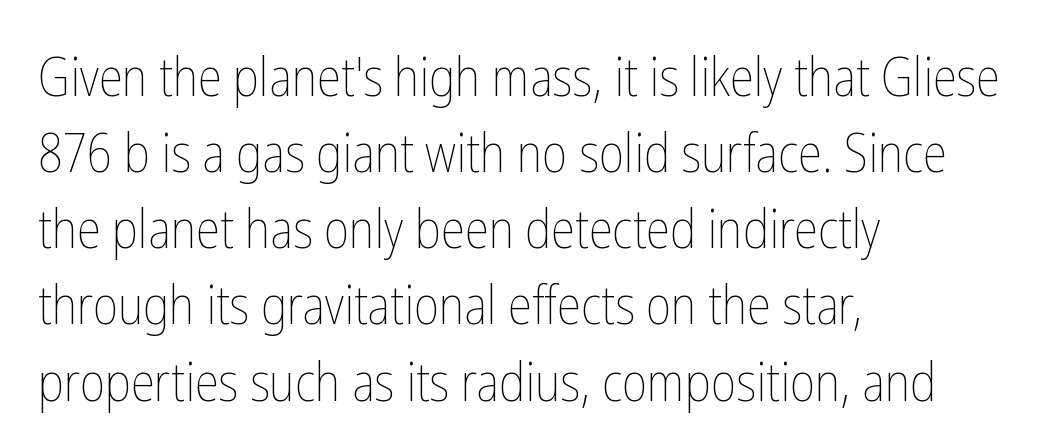
Tracking here is standard; glyphs follow each other at the usual distance. The characters are drawn with everyday or finer stroke widths. Teacher's note: observe the even left margin — that is flush-left alignment. The rendering uses natural spacing where letterforms have individual widths. Normally led — the rows are evenly, conventionally spaced.
